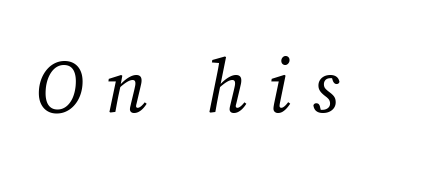
The image shows 74 px regular-weight serif type, italic (leaning right); set unusually wide letter spacing (+0.28 em), not underlined; medium stroke contrast and a medium x-height.
